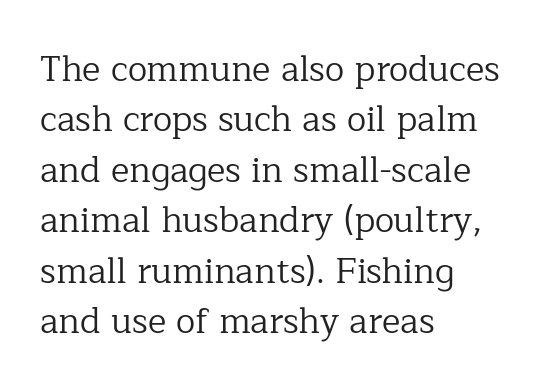
Q: Is the text bold? A: No.
Q: Is the text italic (slanted)? A: No, it is upright.
Q: Is the typeface a serif or a sans-serif typeface? A: Serif.
Q: Is the text underlined? A: No.
Q: How is the paragraph aligned? A: Left-aligned.
Q: Is the spacing between letters normal or unusually wide? A: Normal.
Q: Is the spacing between lines tight, normal or loose? A: Normal.
Q: Width (condensed, normal, or wide)? A: Normal.
Q: Stroke contrast? A: Low.
Q: x-height? A: Medium.
Q: Monospaced? A: No.
